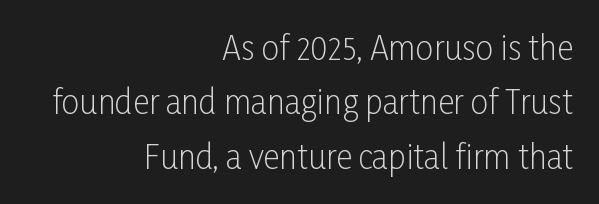
{"serif": "no", "italic": "no", "bold": "no", "weight": "light", "width": "condensed", "stroke_contrast": "low", "x_height": "medium", "monospaced": "no", "underline": "no", "align": "right", "line_spacing": "normal", "line_spacing_ratio": 1.7, "letter_spacing": "normal", "letter_spacing_em": 0.0, "glyph_px": 32}
